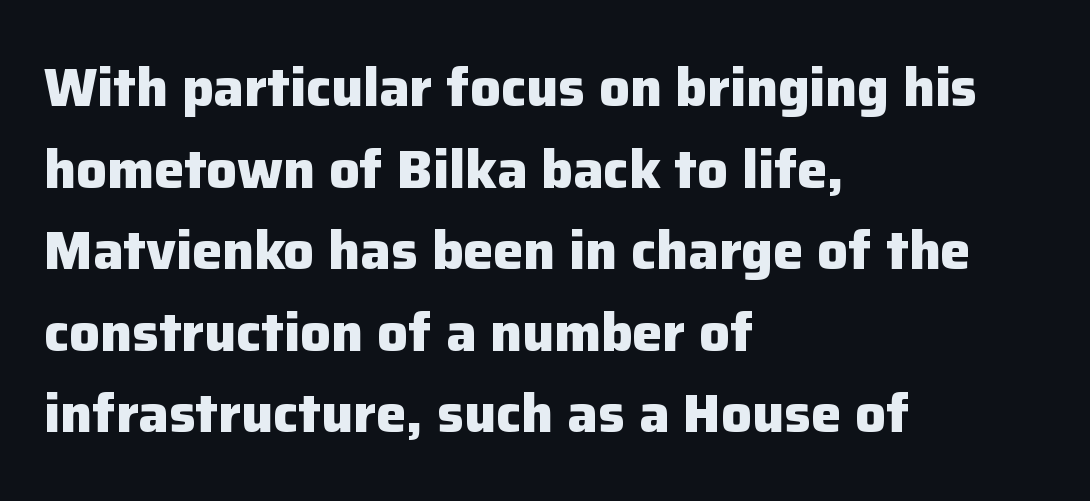
Q: Is the text bold? A: Yes.
Q: Is the text italic (slanted)? A: No, it is upright.
Q: Is the typeface a serif or a sans-serif typeface? A: Sans-serif.
Q: Is the text underlined? A: No.
Q: How is the paragraph aligned? A: Left-aligned.
Q: Is the spacing between letters normal or unusually wide? A: Normal.
Q: Is the spacing between lines tight, normal or loose? A: Normal.
Q: Width (condensed, normal, or wide)? A: Normal.
Q: Stroke contrast? A: Low.
Q: x-height? A: Medium.
Q: Monospaced? A: No.
